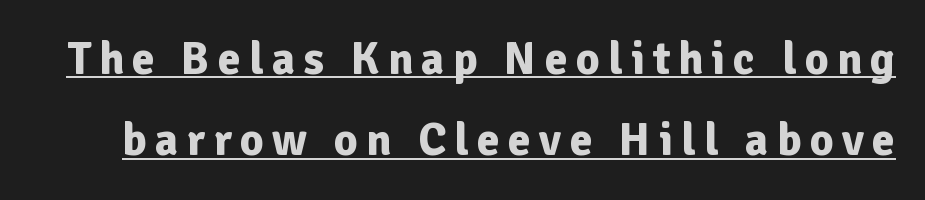
Q: Is the text bold? A: Yes.
Q: Is the text italic (slanted)? A: No, it is upright.
Q: Is the typeface a serif or a sans-serif typeface? A: Sans-serif.
Q: Is the text underlined? A: Yes.
Q: Width (condensed, normal, or wide)? A: Normal.
Q: Stroke contrast? A: Low.
Q: x-height? A: Medium.
Q: Monospaced? A: No.
